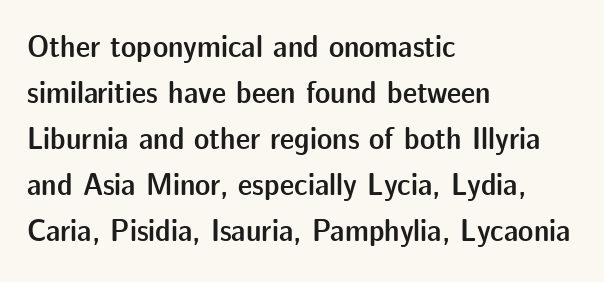
The setting favours the left margin, as ordinary paragraphs usually do. Look at the tracking — it's just the regular setting, nothing added. You could not count columns in this text — the font is proportionally spaced. A typesetter would mark this as roman, not italic. The face used here is a sans, in the tradition of grotesques and geometrics. A bare baseline throughout the passage.
